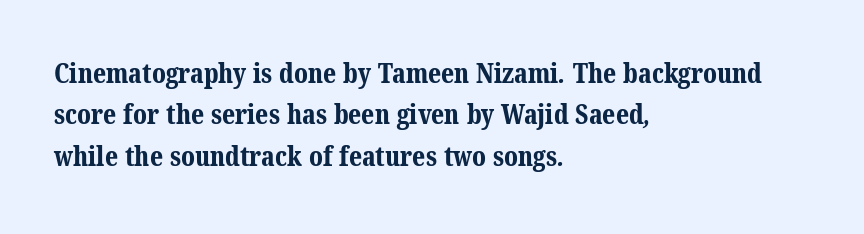
Q: Is the text bold? A: Yes.
Q: Is the text underlined? A: No.
Q: How is the paragraph aligned? A: Left-aligned.
Q: Is the spacing between letters normal or unusually wide? A: Normal.
Q: Is the spacing between lines tight, normal or loose? A: Normal.
